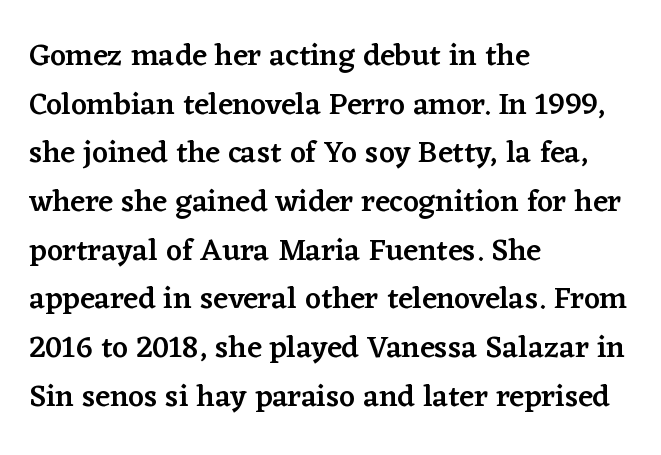
Nobody drew a line under any word here. The setting favours the left margin, as ordinary paragraphs usually do. Compared with typical paragraphs, the rows here are spaced about the same. Quick note: not italic, upright.
